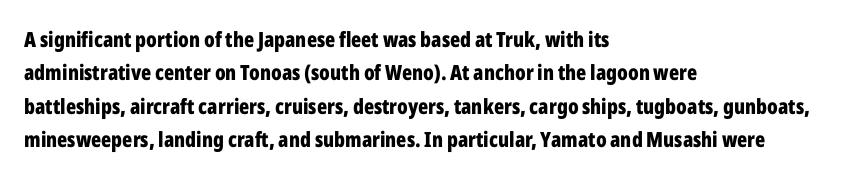
Q: Is the text bold? A: Yes.
Q: Is the text italic (slanted)? A: No, it is upright.
Q: Is the text underlined? A: No.
Q: How is the paragraph aligned? A: Left-aligned.
Q: Is the spacing between letters normal or unusually wide? A: Normal.
Q: Is the spacing between lines tight, normal or loose? A: Normal.
